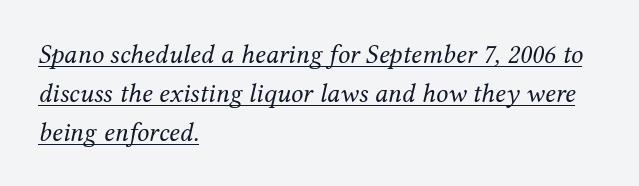
{"italic": "yes", "lean": "right", "slant_degrees": 12, "bold": "no", "underline": "yes", "align": "left", "line_spacing": "normal", "line_spacing_ratio": 1.44, "letter_spacing": "normal", "letter_spacing_em": 0.0, "glyph_px": 27}
